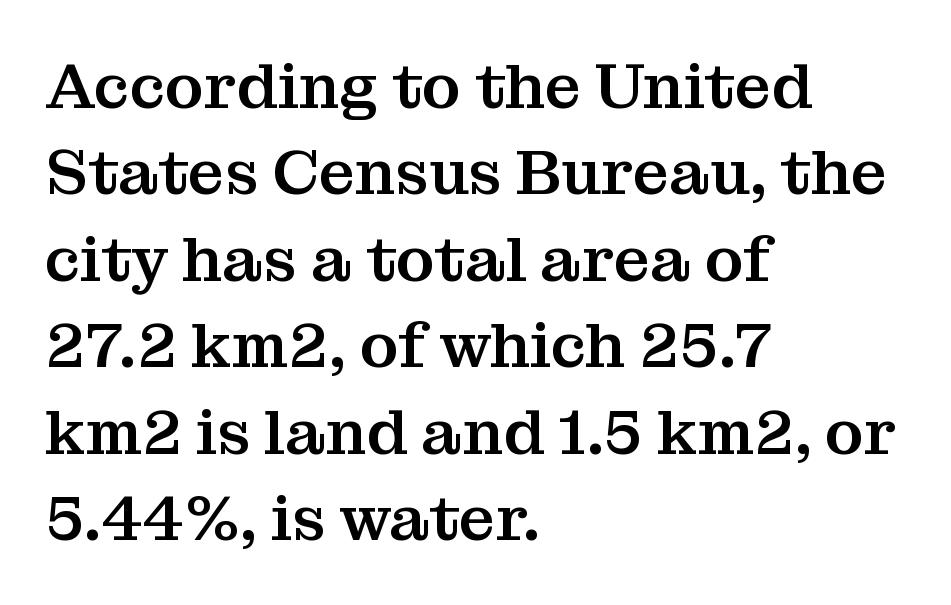
Q: Is the text italic (slanted)? A: No, it is upright.
Q: Is the typeface a serif or a sans-serif typeface? A: Serif.
Q: Is the text underlined? A: No.
Q: How is the paragraph aligned? A: Left-aligned.
Q: Is the spacing between letters normal or unusually wide? A: Normal.
Q: Is the spacing between lines tight, normal or loose? A: Normal.
Q: Width (condensed, normal, or wide)? A: Normal.
Q: Stroke contrast? A: Medium.
Q: x-height? A: Medium.
Q: Monospaced? A: No.
